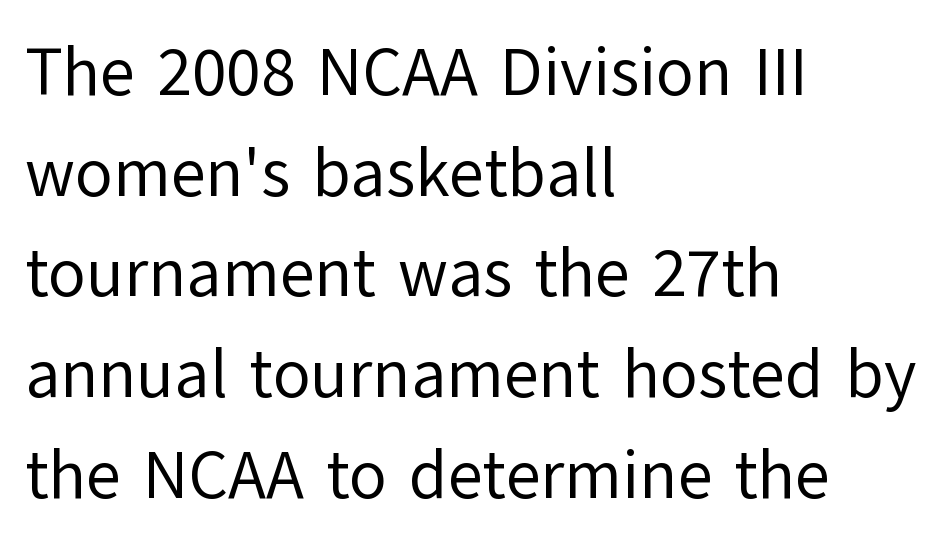
{"serif": "no", "italic": "no", "bold": "no", "weight": "regular", "width": "normal", "stroke_contrast": "low", "x_height": "medium", "monospaced": "no", "underline": "no", "align": "left", "line_spacing": "normal", "line_spacing_ratio": 1.48, "letter_spacing": "normal", "letter_spacing_em": 0.0, "glyph_px": 68}
